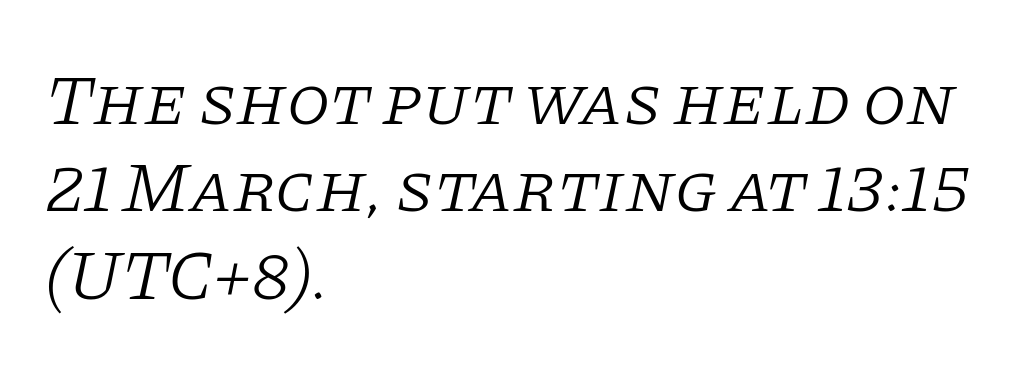
{"serif": "yes", "italic": "yes", "lean": "right", "slant_degrees": 11, "bold": "no", "weight": "light", "width": "normal", "stroke_contrast": "low", "x_height": "large", "monospaced": "no", "underline": "no", "align": "left", "line_spacing_ratio": 1.23, "letter_spacing": "normal", "letter_spacing_em": 0.0, "glyph_px": 71}
